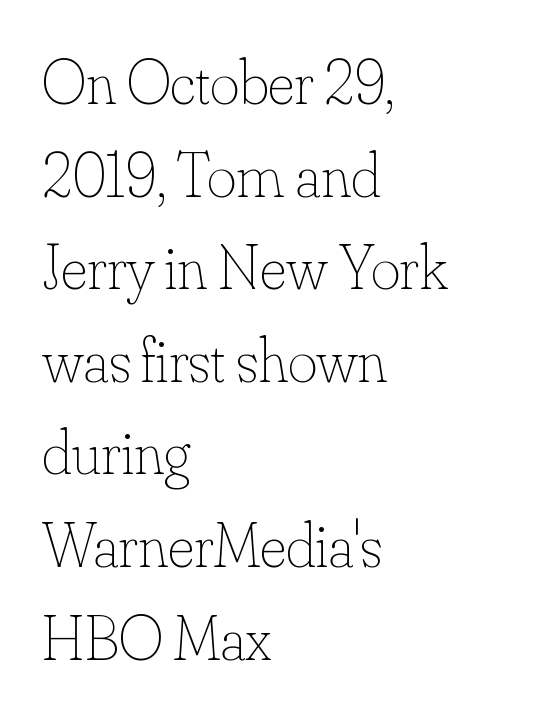
The image shows 63 px thin type, upright; set left-aligned, normal line spacing (1.47x), normal letter spacing, not underlined; low stroke contrast and a small x-height.
